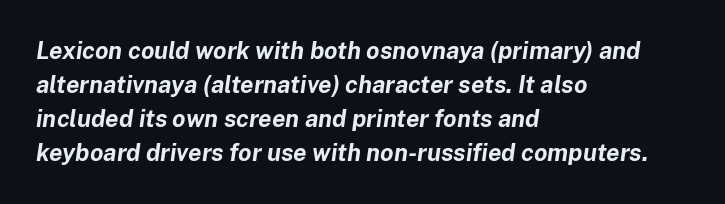
Q: Is the text bold? A: Yes.
Q: Is the text italic (slanted)? A: Yes, it leans right by about 8 degrees.
Q: Is the text underlined? A: No.
Q: How is the paragraph aligned? A: Left-aligned.
Q: Is the spacing between letters normal or unusually wide? A: Normal.
Q: Is the spacing between lines tight, normal or loose? A: Normal.
